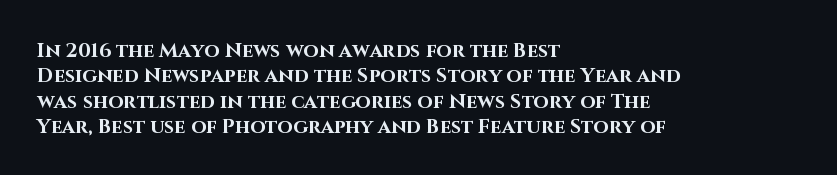
Characters follow at the spacing the type designer built in. What's the leading like? Ordinary, nothing unusual. Horizontal alignment here is leftward, the default for most running prose. The words here are not underlined. The typesetting leans heavy: a genuine bold.
